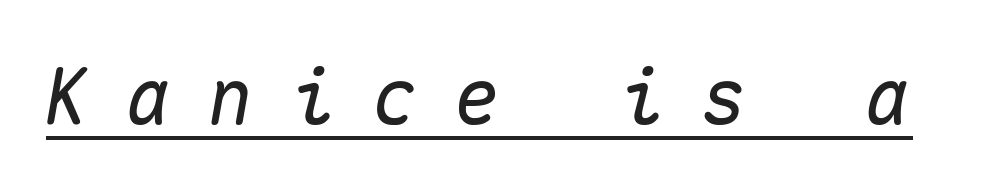
{"italic": "yes", "lean": "right", "slant_degrees": 10, "width": "normal", "stroke_contrast": "medium", "x_height": "medium", "monospaced": "yes", "underline": "yes", "letter_spacing": "wide", "letter_spacing_em": 0.48, "glyph_px": 76}
